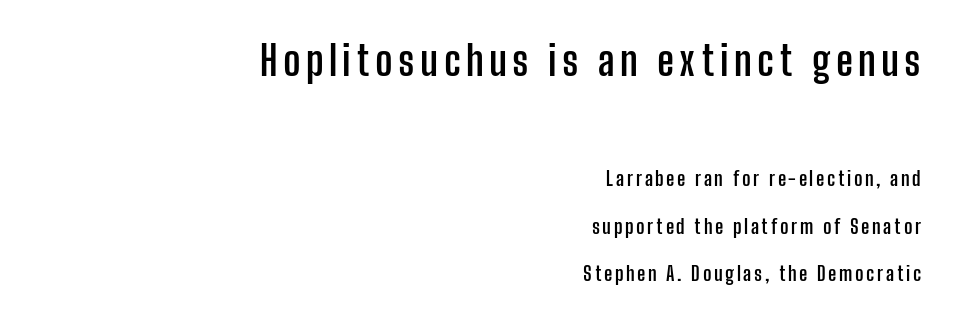
The image shows 41 px semibold, condensed sans-serif type, upright; set right-aligned, loose line spacing (2.39x), not underlined; the first (top) block is 2.05x larger; low stroke contrast and a medium x-height.
